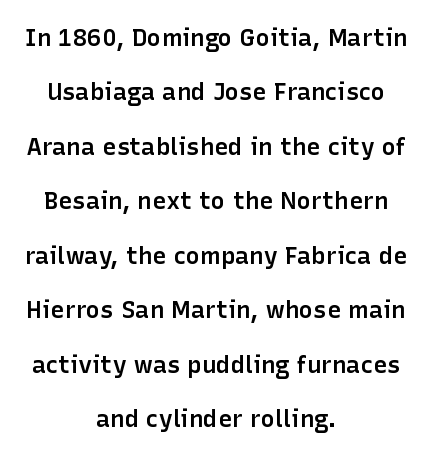
These lines stand farther apart than default settings would place them. Clear beneath every line of the passage. Centered paragraph, ragged on both sides. Is the type bold? Partly — it's a semibold, heavier than regular but not fully bold. Spacing between characters is what you'd get straight out of the box. Rendered with straight, roman letterforms.
